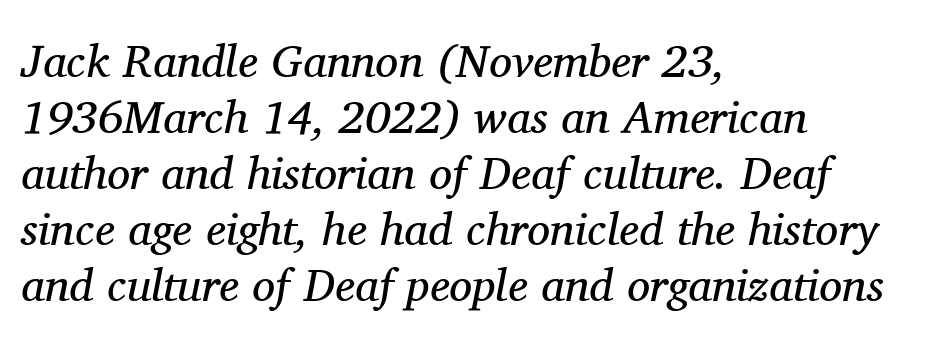
Examine the stroke ends and you'll spot serifs. The whole block is typeset with a tilt. The ragged edge is on the right, which tells us the setting is flush left. Is this a fixed-width face? No — the glyphs have proportional, varying widths. The face used here is rendered with its standard letterfit.
